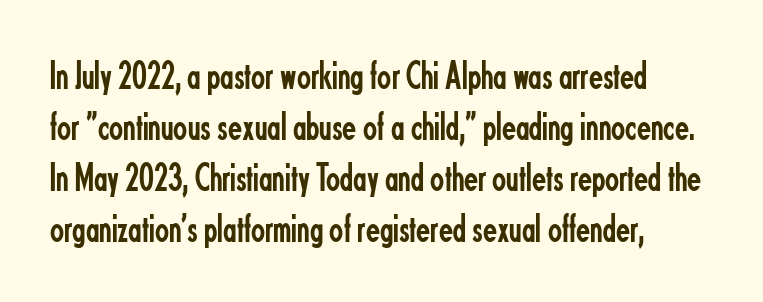
The image shows 41 px regular-weight, condensed sans-serif type, upright; set left-aligned, line spacing 1.24x, normal letter spacing, not underlined; low stroke contrast and a small x-height.
